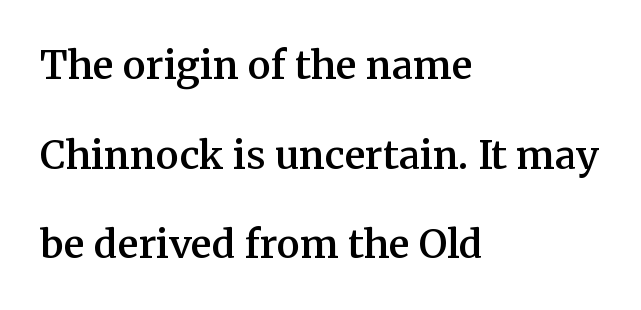
The image shows 39 px semibold serif type, upright; set left-aligned, loose line spacing (2.3x), normal letter spacing, not underlined; medium stroke contrast and a medium x-height.
